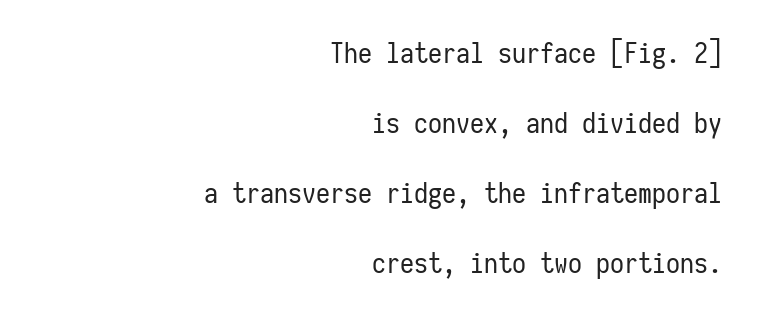
Q: Is the text bold? A: No.
Q: Is the text italic (slanted)? A: No, it is upright.
Q: Is the typeface a serif or a sans-serif typeface? A: Sans-serif.
Q: Is the text underlined? A: No.
Q: How is the paragraph aligned? A: Right-aligned.
Q: Is the spacing between letters normal or unusually wide? A: Normal.
Q: Is the spacing between lines tight, normal or loose? A: Loose.
Q: Width (condensed, normal, or wide)? A: Condensed.
Q: Stroke contrast? A: Low.
Q: x-height? A: Medium.
Q: Monospaced? A: Yes.
